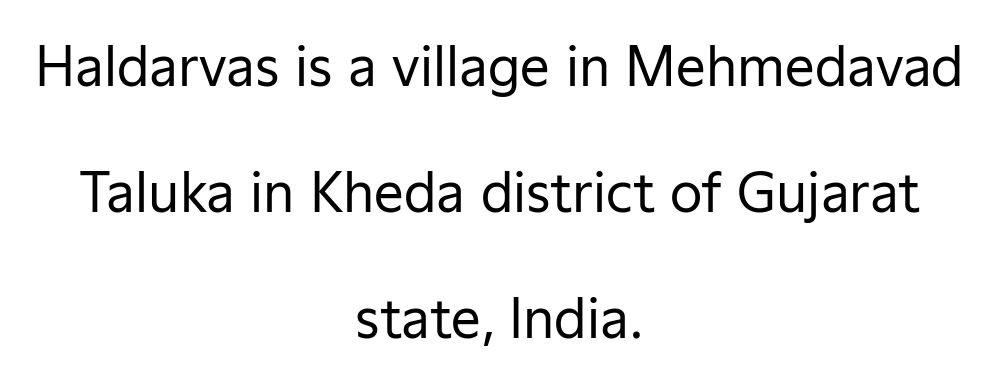
The image shows 53 px regular-weight sans-serif type, upright; set centered, loose line spacing (2.38x), normal letter spacing, not underlined; low stroke contrast and a medium x-height.
